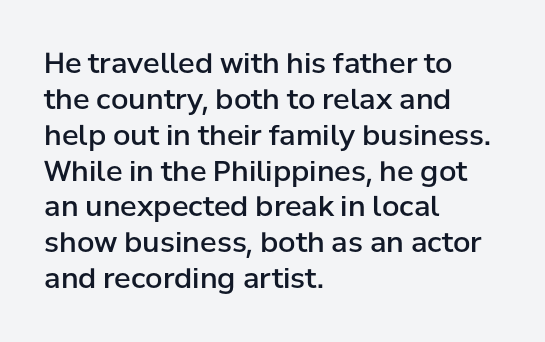
Q: Is the text bold? A: Semi-bold.
Q: Is the text italic (slanted)? A: No, it is upright.
Q: Is the typeface a serif or a sans-serif typeface? A: Sans-serif.
Q: Is the text underlined? A: No.
Q: How is the paragraph aligned? A: Left-aligned.
Q: Is the spacing between letters normal or unusually wide? A: Normal.
Q: Is the spacing between lines tight, normal or loose? A: Normal.
Q: Width (condensed, normal, or wide)? A: Normal.
Q: Stroke contrast? A: Low.
Q: x-height? A: Medium.
Q: Monospaced? A: No.
